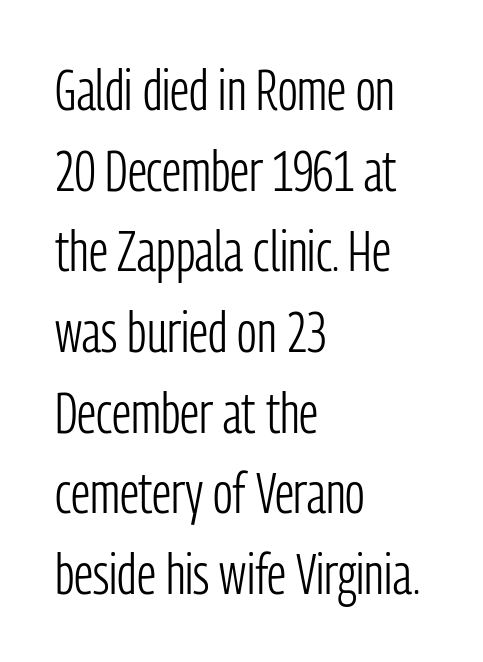
{"serif": "no", "italic": "no", "bold": "no", "weight": "light", "width": "condensed", "stroke_contrast": "low", "x_height": "medium", "monospaced": "no", "underline": "no", "align": "left", "line_spacing": "normal", "line_spacing_ratio": 1.44, "letter_spacing": "normal", "letter_spacing_em": 0.0, "glyph_px": 56}
